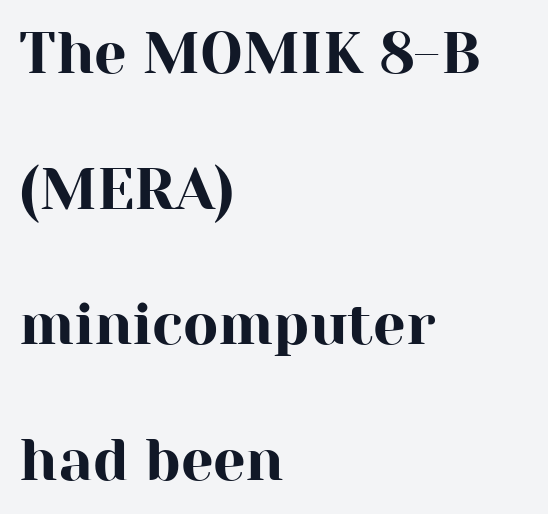
Leftover space on each line is placed entirely after the last word. Posture: vertical. The vertical gap from one line to the next is large. Tracking here is standard; glyphs follow each other at the usual distance.
